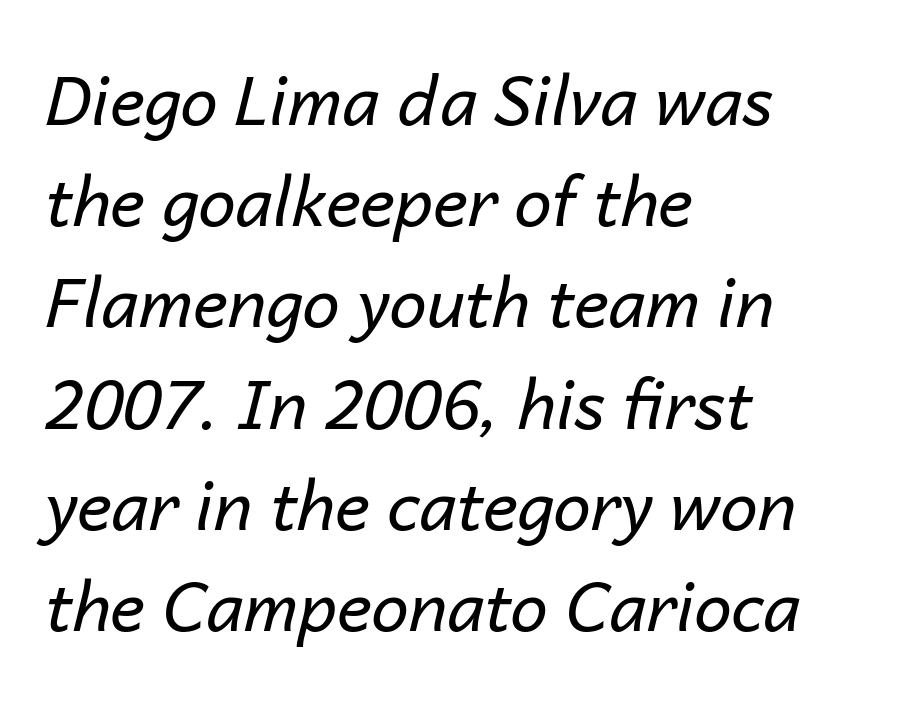
Q: Is the text bold? A: No.
Q: Is the text italic (slanted)? A: Yes, it leans right by about 14 degrees.
Q: Is the text underlined? A: No.
Q: How is the paragraph aligned? A: Left-aligned.
Q: Is the spacing between letters normal or unusually wide? A: Normal.
Q: Is the spacing between lines tight, normal or loose? A: Normal.
Q: Width (condensed, normal, or wide)? A: Normal.
Q: Stroke contrast? A: Low.
Q: x-height? A: Medium.
Q: Monospaced? A: No.
